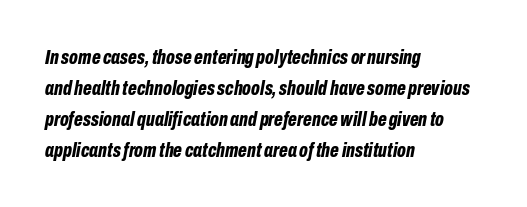
{"italic": "yes", "lean": "right", "slant_degrees": 10, "bold": "yes", "underline": "no", "align": "left", "line_spacing": "normal", "line_spacing_ratio": 1.47, "letter_spacing": "normal", "letter_spacing_em": 0.0, "glyph_px": 21}
